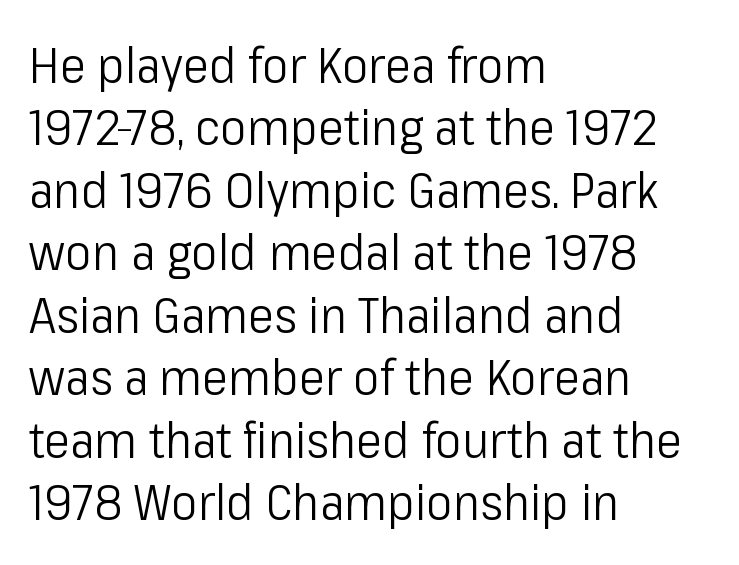
Q: Is the text bold? A: No.
Q: Is the text italic (slanted)? A: No, it is upright.
Q: Is the typeface a serif or a sans-serif typeface? A: Sans-serif.
Q: Is the text underlined? A: No.
Q: How is the paragraph aligned? A: Left-aligned.
Q: Is the spacing between letters normal or unusually wide? A: Normal.
Q: Is the spacing between lines tight, normal or loose? A: Normal.
Q: Width (condensed, normal, or wide)? A: Condensed.
Q: Stroke contrast? A: Low.
Q: x-height? A: Medium.
Q: Monospaced? A: No.
